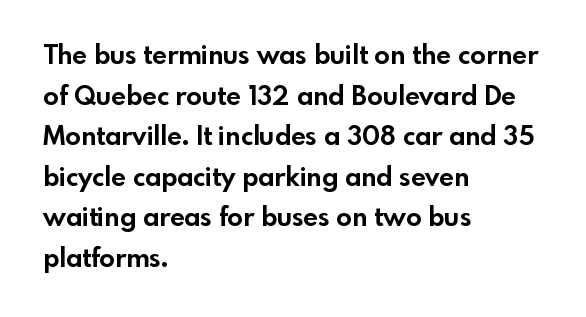
{"italic": "no", "bold": "yes", "underline": "no", "align": "left", "line_spacing": "normal", "line_spacing_ratio": 1.56, "letter_spacing": "normal", "letter_spacing_em": 0.0, "glyph_px": 26}
